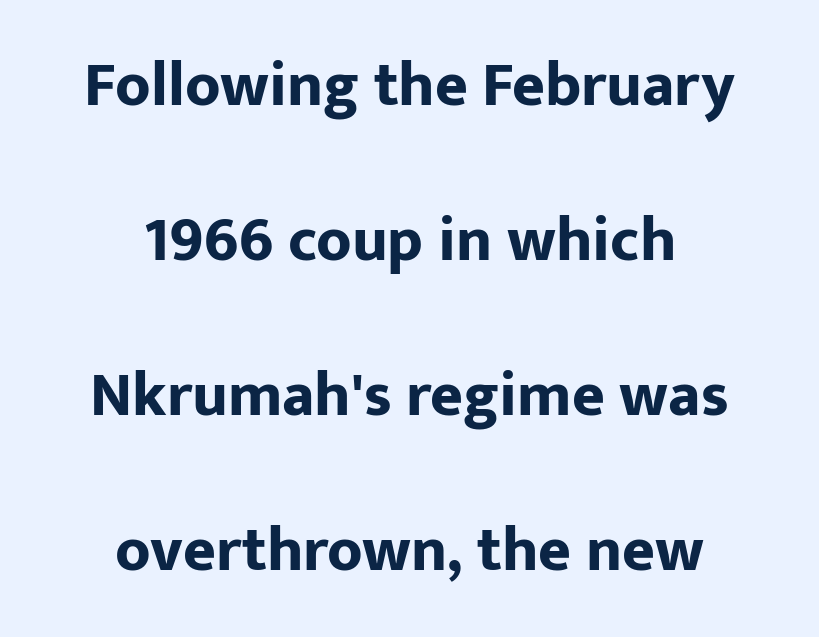
Q: Is the text bold? A: Yes.
Q: Is the text italic (slanted)? A: No, it is upright.
Q: Is the typeface a serif or a sans-serif typeface? A: Sans-serif.
Q: Is the text underlined? A: No.
Q: How is the paragraph aligned? A: Centered.
Q: Is the spacing between letters normal or unusually wide? A: Normal.
Q: Is the spacing between lines tight, normal or loose? A: Loose.
Q: Width (condensed, normal, or wide)? A: Normal.
Q: Stroke contrast? A: Low.
Q: x-height? A: Medium.
Q: Monospaced? A: No.
